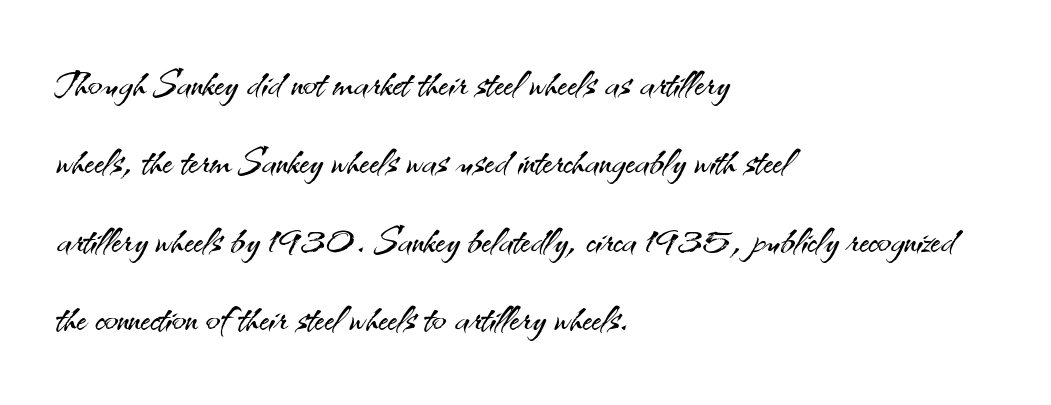
You can tell from the bare stems that sans-serif type was used. Each row of text sits above clean, open space. Spacing between characters is what you'd get straight out of the box. Nothing heavy about these letters — not bold at all.
